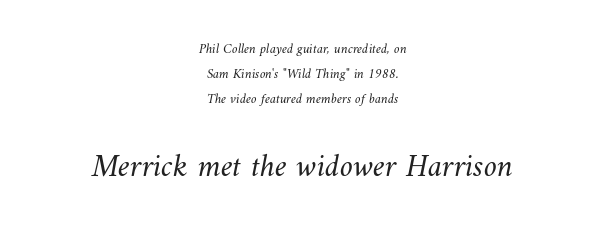
The image shows 33 px light type; set centered, line spacing 1.77x, normal letter spacing, not underlined; the second (bottom) block is 2.36x larger; medium stroke contrast and a small x-height.
